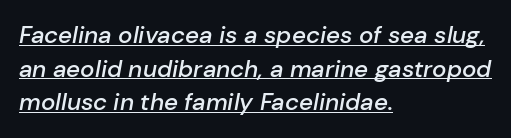
Caption: standard tracking, unaltered. Has an underline been added? It has. Notice how the stems are inclined rather than vertical — that's the hallmark of italics. Weight: semibold (demi). Every row of glyphs begins at an identical x-position on the left.
